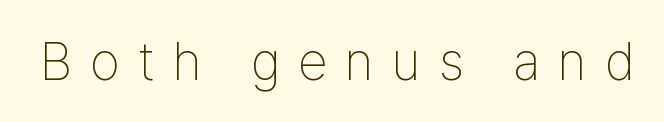
The image shows 53 px thin, condensed sans-serif type, upright; set unusually wide letter spacing (+0.35 em), not underlined; low stroke contrast and a medium x-height.
